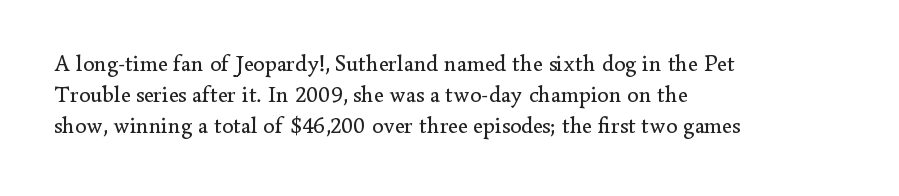
Descenders are the only things crossing below the line. The font sits on the lighter half of the weight spectrum, regular included. Does the copy run flush right? No — it runs flush left. Vertically, the passage feels balanced, rows spaced as you'd expect.
